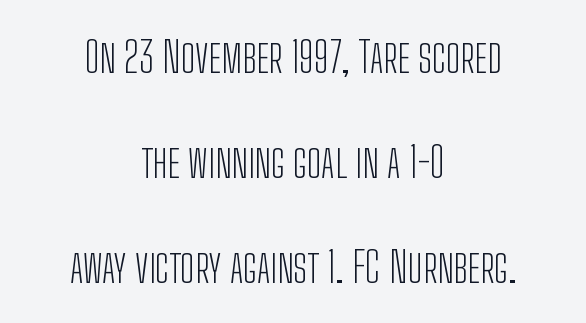
Q: Is the text bold? A: No.
Q: Is the text italic (slanted)? A: No, it is upright.
Q: Is the typeface a serif or a sans-serif typeface? A: Sans-serif.
Q: Is the text underlined? A: No.
Q: How is the paragraph aligned? A: Centered.
Q: Is the spacing between letters normal or unusually wide? A: Normal.
Q: Is the spacing between lines tight, normal or loose? A: Loose.
Q: Width (condensed, normal, or wide)? A: Condensed.
Q: Stroke contrast? A: Low.
Q: x-height? A: Medium.
Q: Monospaced? A: No.
